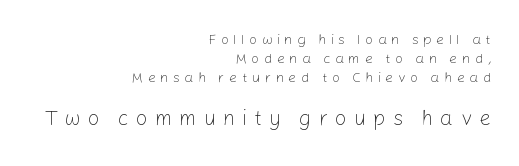
Q: Is the text bold? A: No.
Q: Is the text italic (slanted)? A: No, it is upright.
Q: Is the text underlined? A: No.
Q: How is the paragraph aligned? A: Right-aligned.
Q: Is the spacing between letters normal or unusually wide? A: Unusually wide.
Q: Is the spacing between lines tight, normal or loose? A: Normal.
Q: Which block of text is set in a larger size, the first (top) or the second (bottom)? A: The second (bottom) one.
